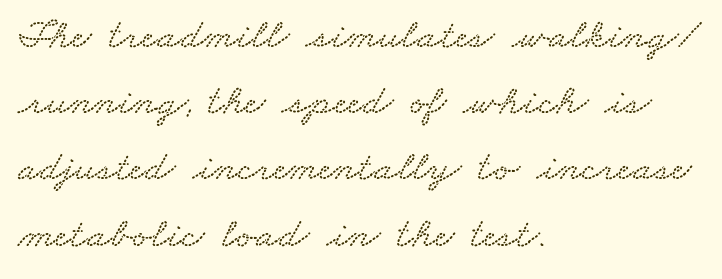
Q: Is the text underlined? A: No.
Q: How is the paragraph aligned? A: Left-aligned.
Q: Is the spacing between letters normal or unusually wide? A: Normal.
Q: Is the spacing between lines tight, normal or loose? A: Normal.
Q: Width (condensed, normal, or wide)? A: Wide.
Q: Stroke contrast? A: Low.
Q: x-height? A: Small.
Q: Monospaced? A: No.
